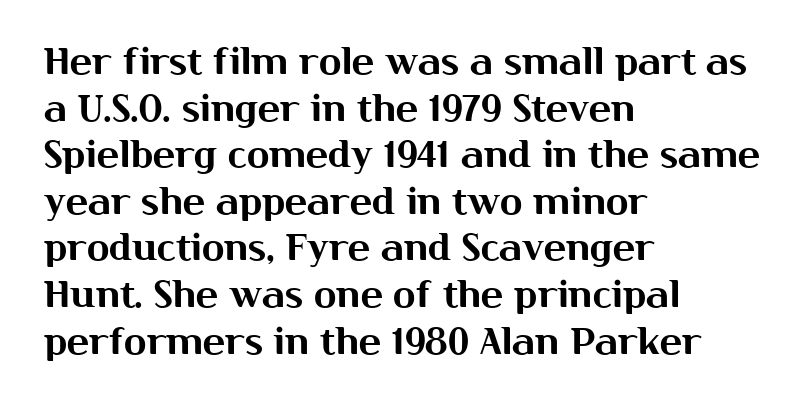
The image shows 37 px sans-serif type, upright; set left-aligned, normal line spacing (1.26x), normal letter spacing, not underlined; medium stroke contrast and a medium x-height.
